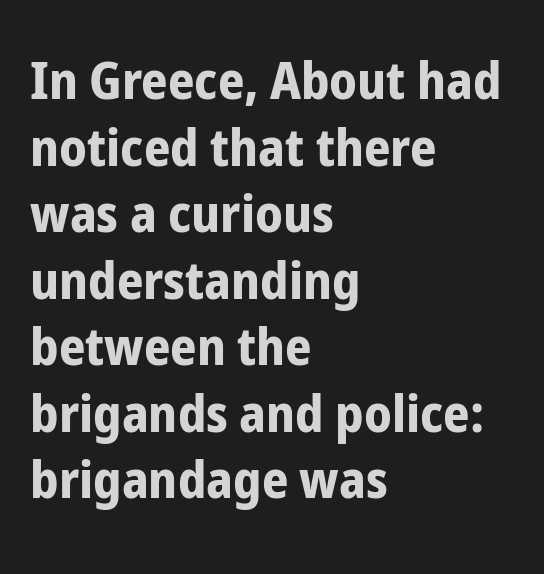
{"serif": "no", "italic": "no", "bold": "yes", "weight": "bold", "width": "condensed", "stroke_contrast": "low", "x_height": "medium", "monospaced": "no", "underline": "no", "align": "left", "line_spacing": "normal", "line_spacing_ratio": 1.28, "letter_spacing": "normal", "letter_spacing_em": 0.0, "glyph_px": 52}
